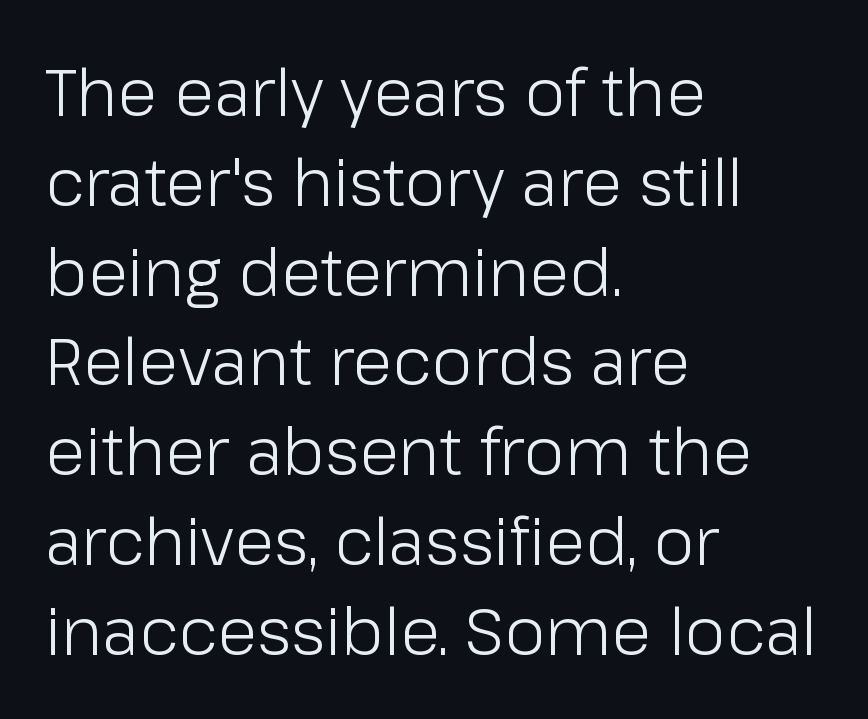
{"serif": "no", "italic": "no", "bold": "no", "weight": "light", "width": "normal", "stroke_contrast": "low", "x_height": "medium", "monospaced": "no", "underline": "no", "align": "left", "line_spacing": "normal", "line_spacing_ratio": 1.36, "letter_spacing": "normal", "letter_spacing_em": 0.0, "glyph_px": 66}
